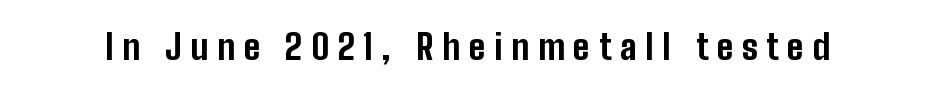
{"serif": "no", "italic": "no", "bold": "yes", "weight": "bold", "width": "condensed", "stroke_contrast": "low", "x_height": "medium", "monospaced": "no", "underline": "no", "letter_spacing": "wide", "letter_spacing_em": 0.25, "glyph_px": 35}
